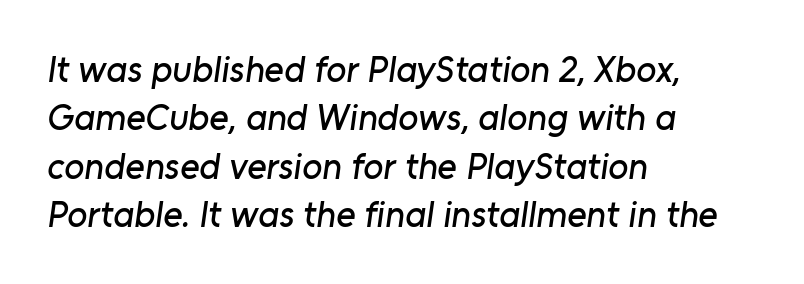
{"serif": "no", "width": "normal", "stroke_contrast": "low", "x_height": "medium", "monospaced": "no", "underline": "no", "align": "left", "line_spacing": "normal", "line_spacing_ratio": 1.31, "letter_spacing": "normal", "letter_spacing_em": 0.0, "glyph_px": 37}
